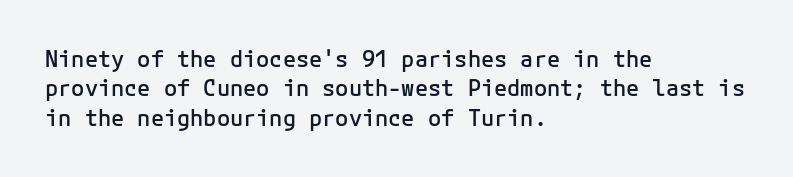
The image shows 22 px text type, upright; set left-aligned, normal line spacing (1.33x), normal letter spacing, not underlined.
